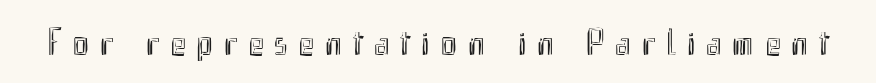
Q: Is the text italic (slanted)? A: No, it is upright.
Q: Is the text underlined? A: No.
Q: Is the spacing between letters normal or unusually wide? A: Unusually wide.
Q: Width (condensed, normal, or wide)? A: Condensed.
Q: x-height? A: Small.
Q: Monospaced? A: No.
